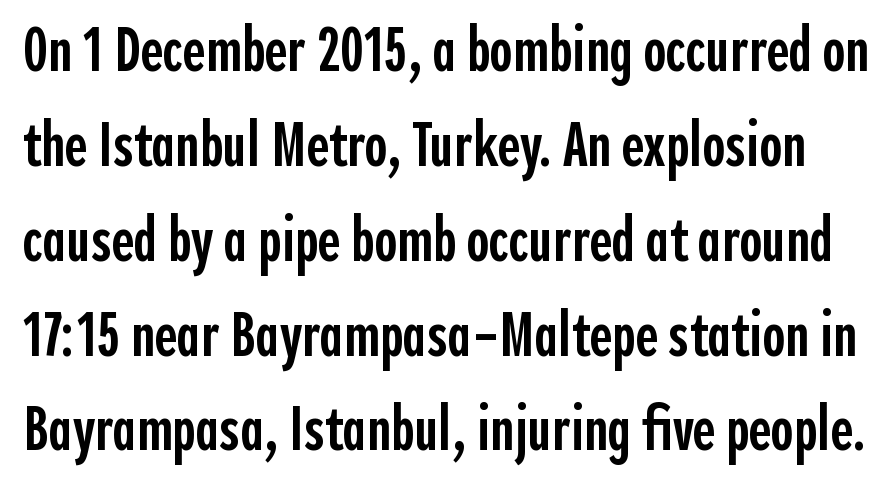
Q: Is the text bold? A: Semi-bold.
Q: Is the text italic (slanted)? A: No, it is upright.
Q: Is the typeface a serif or a sans-serif typeface? A: Sans-serif.
Q: Is the text underlined? A: No.
Q: Is the spacing between letters normal or unusually wide? A: Normal.
Q: Is the spacing between lines tight, normal or loose? A: Normal.
Q: Width (condensed, normal, or wide)? A: Condensed.
Q: x-height? A: Medium.
Q: Monospaced? A: No.
